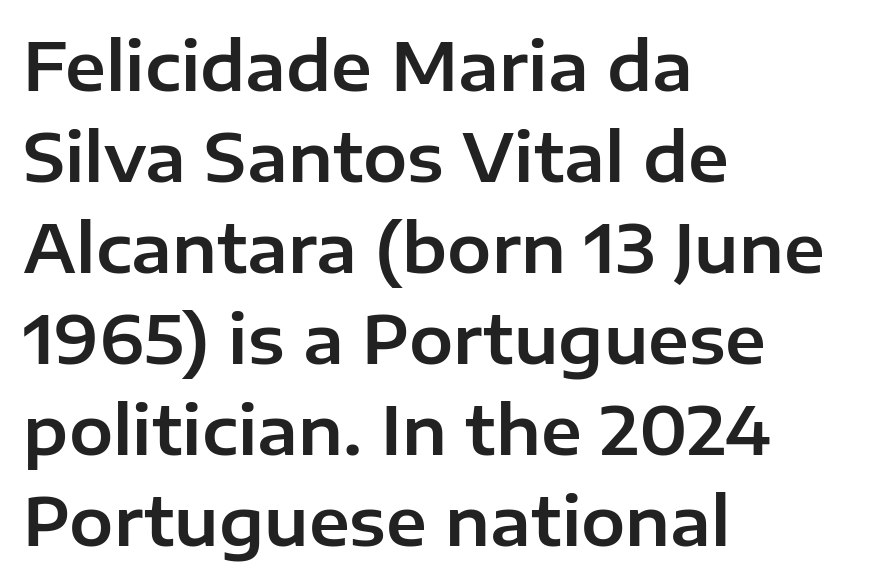
{"serif": "no", "italic": "no", "width": "normal", "stroke_contrast": "low", "x_height": "medium", "monospaced": "no", "underline": "no", "align": "left", "line_spacing": "normal", "line_spacing_ratio": 1.38, "letter_spacing": "normal", "letter_spacing_em": 0.0, "glyph_px": 66}
